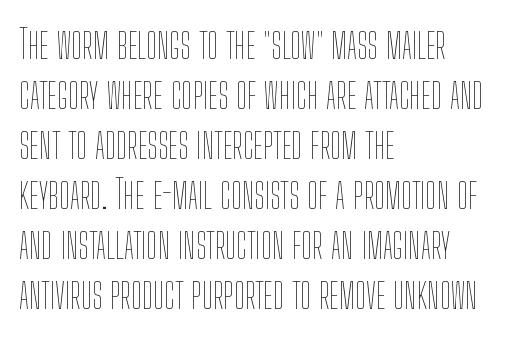
Reading down the column, the eye jumps a familiar distance to each next line. Beneath every word, the page is bare. A typesetter would mark this as roman, not italic. The horizontal fit of the characters is conventional and even. The strokes carry an ordinary text weight at most. Teacher's note: observe the even left margin — that is flush-left alignment.
